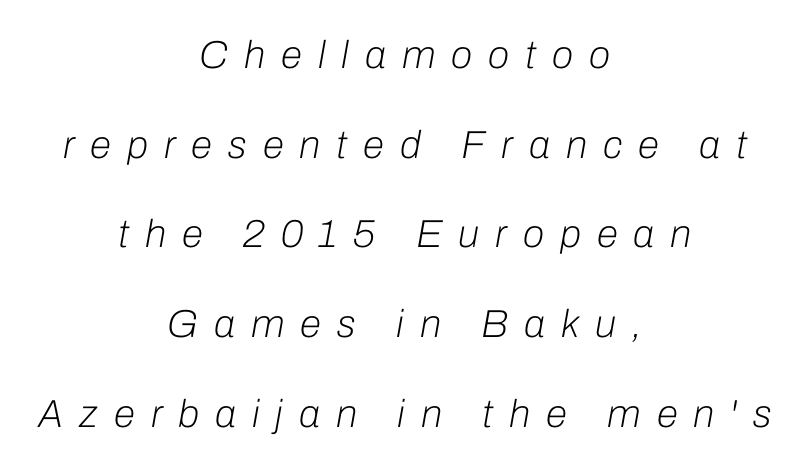
Q: Is the text bold? A: No.
Q: Is the text italic (slanted)? A: Yes, it leans right by about 10 degrees.
Q: Is the text underlined? A: No.
Q: How is the paragraph aligned? A: Centered.
Q: Is the spacing between letters normal or unusually wide? A: Unusually wide.
Q: Is the spacing between lines tight, normal or loose? A: Loose.
Q: Width (condensed, normal, or wide)? A: Normal.
Q: Stroke contrast? A: Low.
Q: x-height? A: Medium.
Q: Monospaced? A: No.
